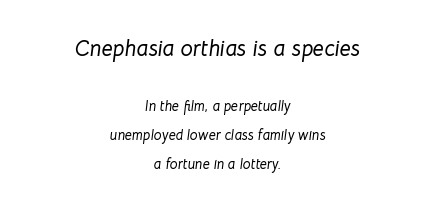
Check under the words: just untouched page. When letters slant like this, we call the style italic. Compare the two chunks: the upper has the greater cap height. Horizontal bands of white between lines are thick stripes. The passage is arranged like a title page — every line centered. The face used here is rendered with its standard letterfit.
